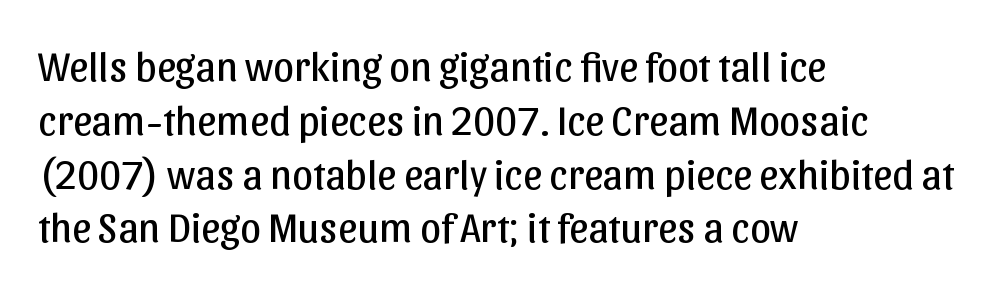
The image shows 42 px regular-weight sans-serif type, upright; set left-aligned, normal line spacing (1.28x), normal letter spacing, not underlined; low stroke contrast and a medium x-height.
